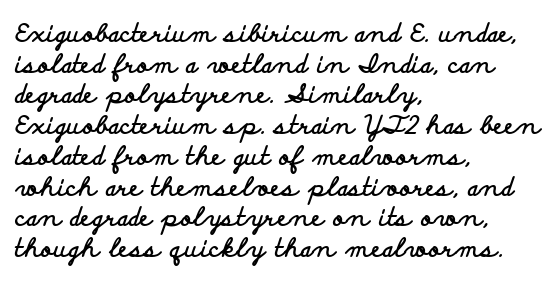
Q: Is the text bold? A: Yes.
Q: Is the text italic (slanted)? A: Yes.
Q: Is the text underlined? A: No.
Q: How is the paragraph aligned? A: Left-aligned.
Q: Is the spacing between letters normal or unusually wide? A: Normal.
